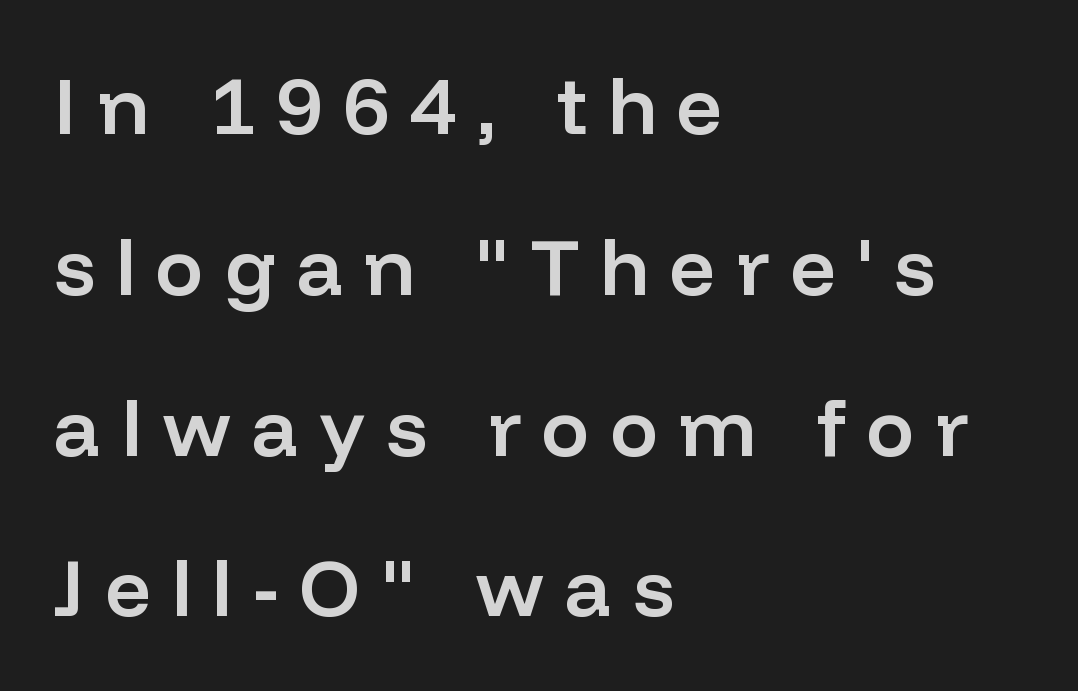
The image shows 80 px semibold sans-serif type, upright; set left-aligned, loose line spacing (2.01x), unusually wide letter spacing (+0.26 em), not underlined; low stroke contrast and a medium x-height.
